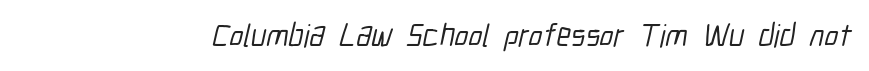
The image shows 32 px condensed sans-serif type; set normal letter spacing, not underlined; low stroke contrast and a medium x-height.
